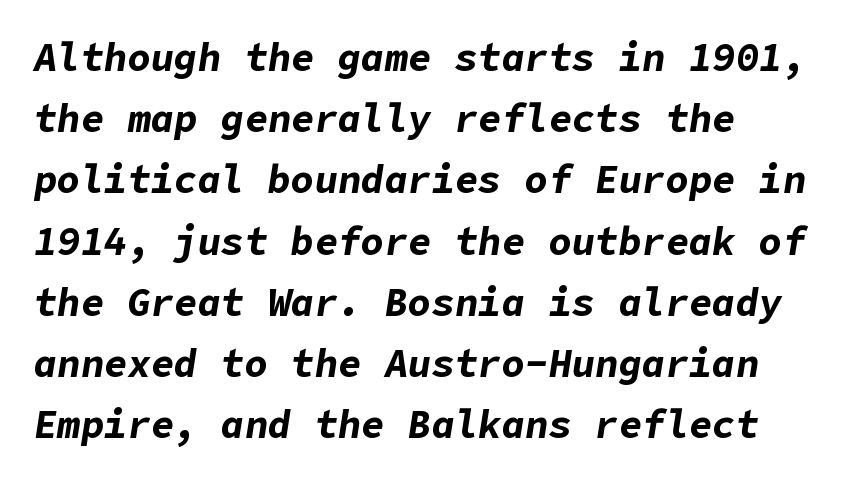
{"italic": "yes", "lean": "right", "slant_degrees": 9, "bold": "yes", "weight": "bold", "width": "normal", "stroke_contrast": "low", "x_height": "medium", "underline": "no", "align": "left", "line_spacing": "normal", "line_spacing_ratio": 1.57, "letter_spacing": "normal", "letter_spacing_em": 0.0, "glyph_px": 39}
